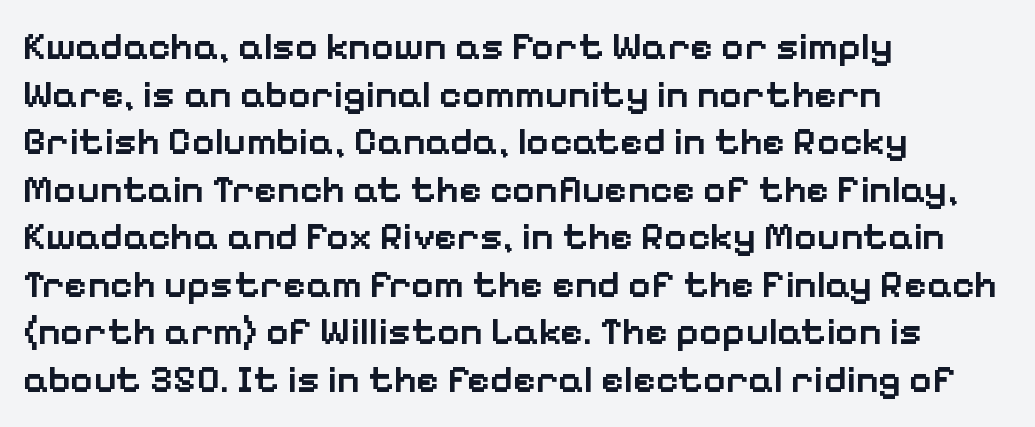
The image shows 39 px semibold sans-serif type, upright; set left-aligned, line spacing 1.22x, normal letter spacing, not underlined; low stroke contrast and a medium x-height.
